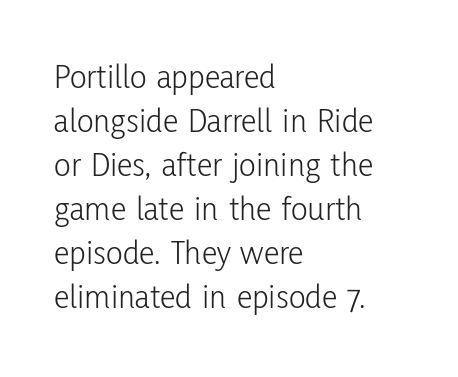
The image shows 35 px light, condensed sans-serif type, upright; set left-aligned, normal line spacing (1.26x), normal letter spacing, not underlined; low stroke contrast and a medium x-height.
